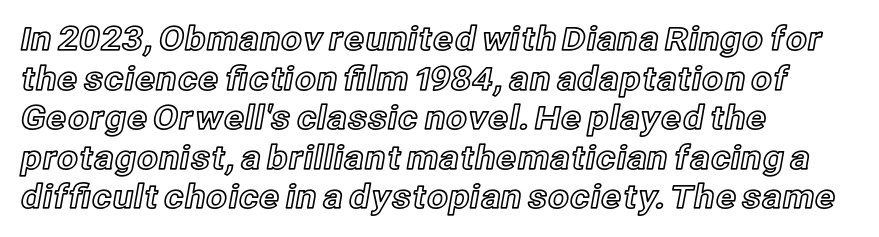
Q: Is the text italic (slanted)? A: Yes.
Q: Is the text underlined? A: No.
Q: How is the paragraph aligned? A: Left-aligned.
Q: Is the spacing between letters normal or unusually wide? A: Normal.
Q: Width (condensed, normal, or wide)? A: Normal.
Q: x-height? A: Medium.
Q: Monospaced? A: No.
